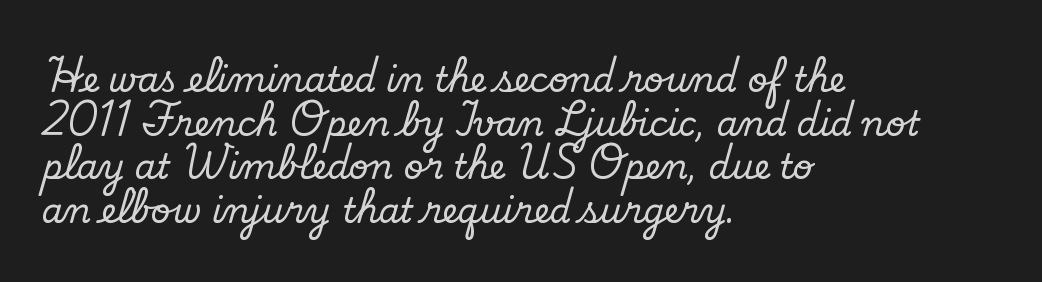
The baseline area is clear. Stroke terminals: seriffed. A classic flush-left, rag-right setting is used for this passage. Looks like regular typesetting: each glyph gets only the width it needs. Each new line begins a customary step beneath the previous one.
